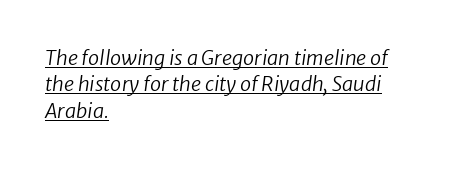
Q: Is the text bold? A: No.
Q: Is the text underlined? A: Yes.
Q: How is the paragraph aligned? A: Left-aligned.
Q: Is the spacing between letters normal or unusually wide? A: Normal.
Q: Is the spacing between lines tight, normal or loose? A: Normal.
